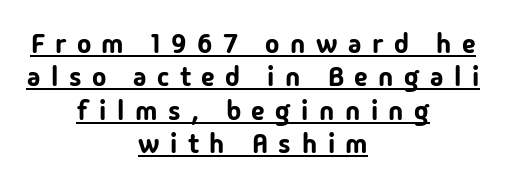
{"italic": "no", "underline": "yes", "align": "center", "line_spacing_ratio": 1.24, "letter_spacing": "wide", "letter_spacing_em": 0.39, "glyph_px": 27}
